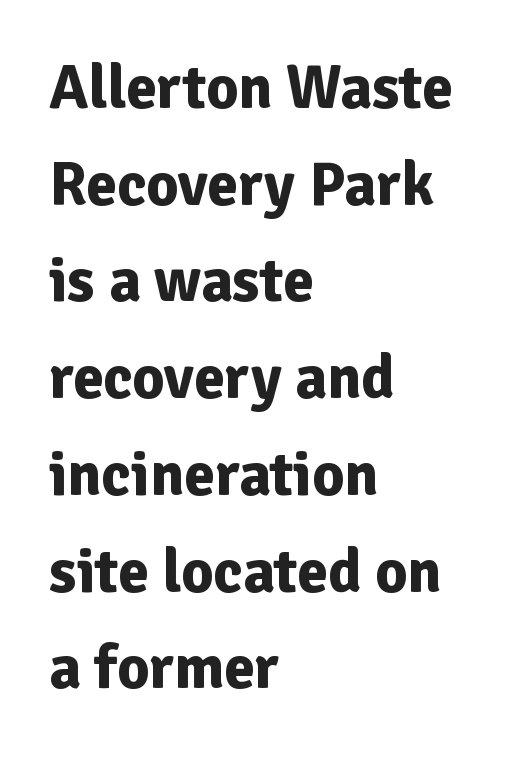
{"serif": "no", "italic": "no", "bold": "yes", "weight": "bold", "width": "normal", "stroke_contrast": "low", "x_height": "medium", "monospaced": "no", "underline": "no", "align": "left", "line_spacing": "normal", "line_spacing_ratio": 1.56, "letter_spacing": "normal", "letter_spacing_em": 0.0, "glyph_px": 62}
